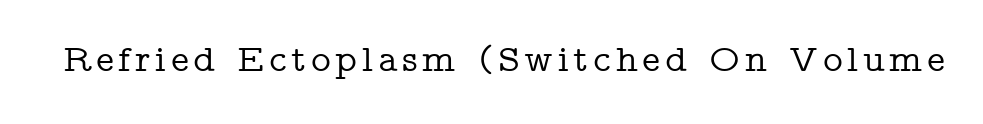
The image shows 38 px wide serif type, upright; set not underlined; low stroke contrast and a medium x-height.
